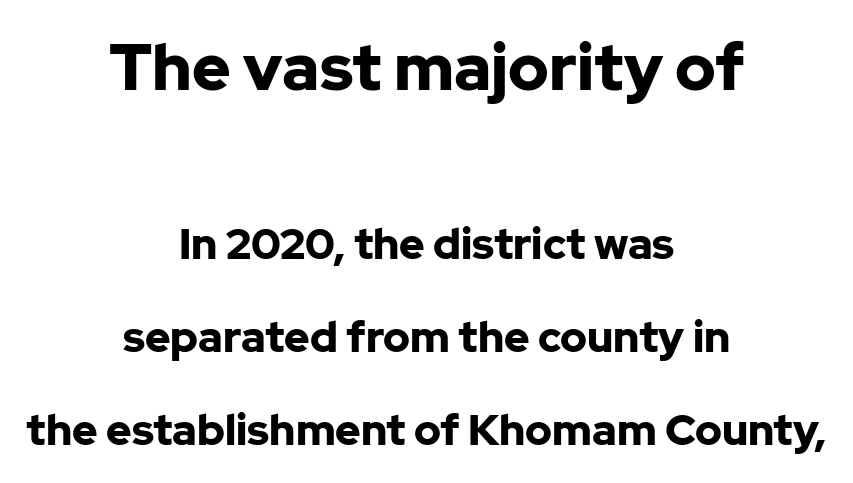
The font's upright variant was chosen for this text. You could not count columns in this text — the font is proportionally spaced. Look at the glyph heights: the upper group is clearly the bigger setting. These lines keep a tight, regular rhythm from letter to letter.
